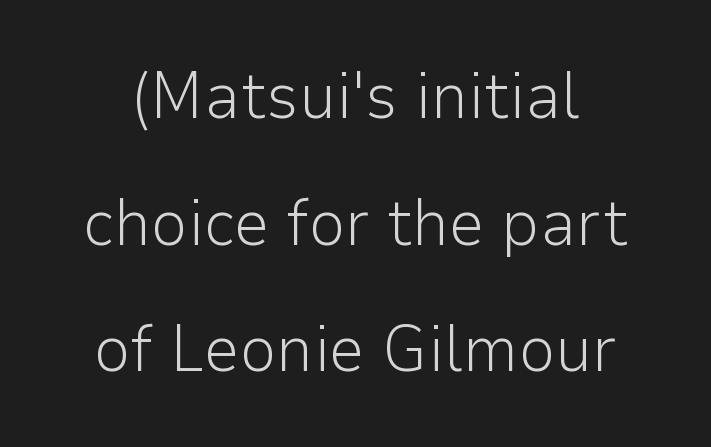
{"serif": "no", "italic": "no", "bold": "no", "weight": "light", "width": "normal", "stroke_contrast": "low", "x_height": "medium", "monospaced": "no", "underline": "no", "line_spacing": "loose", "line_spacing_ratio": 1.95, "letter_spacing": "normal", "letter_spacing_em": 0.0, "glyph_px": 65}
